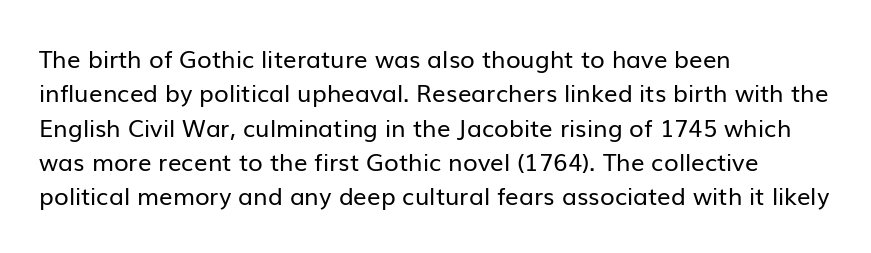
The image shows 24 px text type, upright; set left-aligned, normal line spacing (1.43x), normal letter spacing, not underlined.
